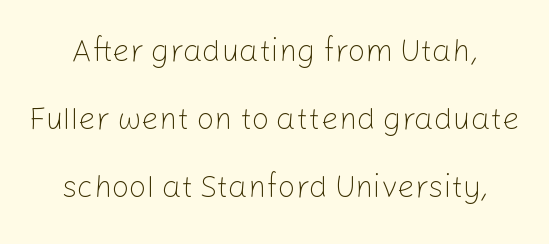
Q: Is the text bold? A: No.
Q: Is the text italic (slanted)? A: No, it is upright.
Q: Is the typeface a serif or a sans-serif typeface? A: Sans-serif.
Q: Is the text underlined? A: No.
Q: Is the spacing between letters normal or unusually wide? A: Normal.
Q: Is the spacing between lines tight, normal or loose? A: Loose.
Q: Width (condensed, normal, or wide)? A: Normal.
Q: Stroke contrast? A: Low.
Q: x-height? A: Medium.
Q: Monospaced? A: No.
